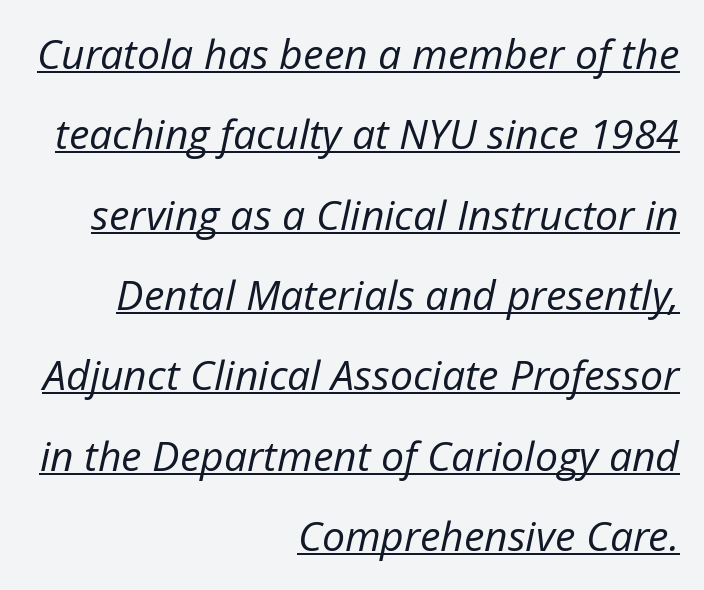
Q: Is the text bold? A: No.
Q: Is the text italic (slanted)? A: Yes, it leans right by about 12 degrees.
Q: Is the text underlined? A: Yes.
Q: How is the paragraph aligned? A: Right-aligned.
Q: Is the spacing between letters normal or unusually wide? A: Normal.
Q: Is the spacing between lines tight, normal or loose? A: Loose.
Q: Width (condensed, normal, or wide)? A: Normal.
Q: Stroke contrast? A: Low.
Q: x-height? A: Medium.
Q: Monospaced? A: No.
